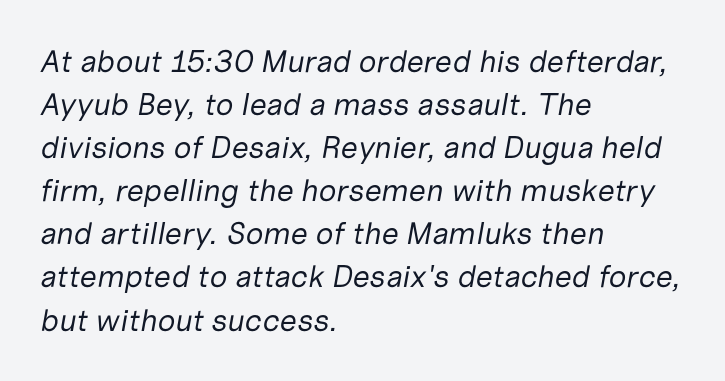
Q: Is the text bold? A: No.
Q: Is the text italic (slanted)? A: Yes, it leans right by about 10 degrees.
Q: Is the text underlined? A: No.
Q: How is the paragraph aligned? A: Left-aligned.
Q: Is the spacing between letters normal or unusually wide? A: Normal.
Q: Is the spacing between lines tight, normal or loose? A: Normal.
Q: Width (condensed, normal, or wide)? A: Normal.
Q: Stroke contrast? A: Low.
Q: x-height? A: Medium.
Q: Monospaced? A: No.
